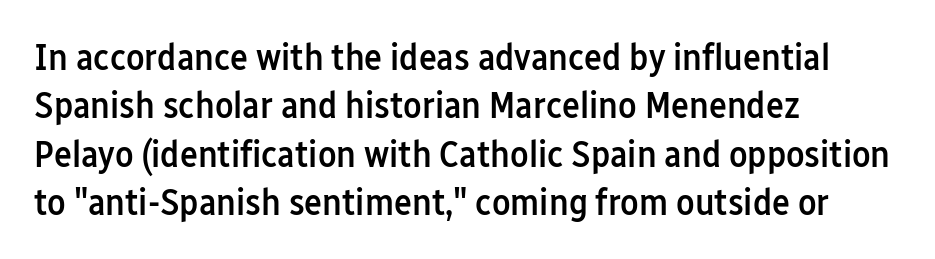
{"serif": "no", "italic": "no", "bold": "semi", "weight": "semibold", "width": "condensed", "stroke_contrast": "low", "x_height": "medium", "monospaced": "no", "underline": "no", "align": "left", "line_spacing": "normal", "line_spacing_ratio": 1.27, "letter_spacing": "normal", "letter_spacing_em": 0.0, "glyph_px": 38}
